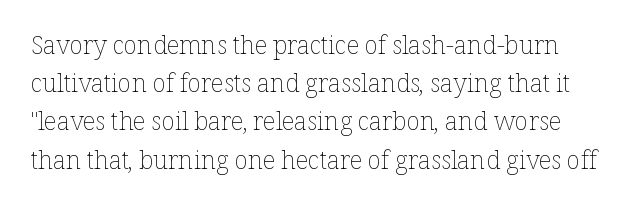
The image shows 25 px text type, upright; set normal line spacing (1.53x), normal letter spacing, not underlined.
